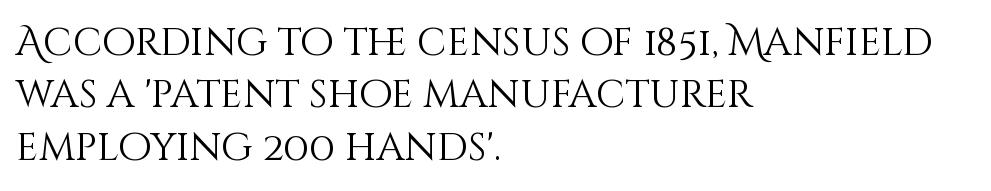
The image shows 39 px light type, upright; set left-aligned, normal line spacing (1.34x), normal letter spacing, not underlined; medium stroke contrast and a large x-height.
